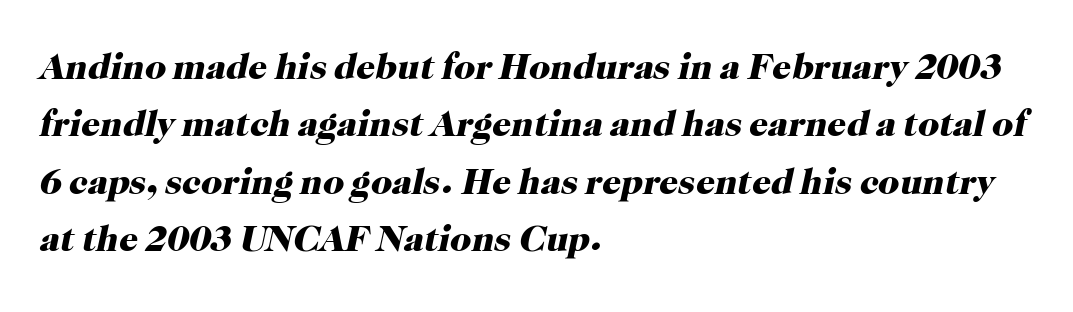
To sum up the face: it has serifs. Nobody touched the tracking dial on this one. Each row of text sits above clean, open space. A typesetter would call this proportional, since set widths differ per character.
